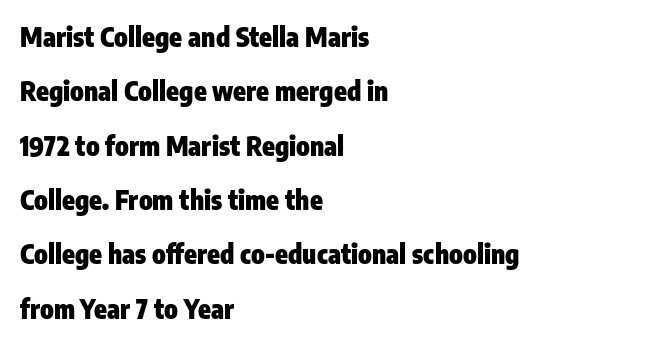
The image shows 26 px bold type, upright; set left-aligned, loose line spacing (2.09x), normal letter spacing, not underlined.
